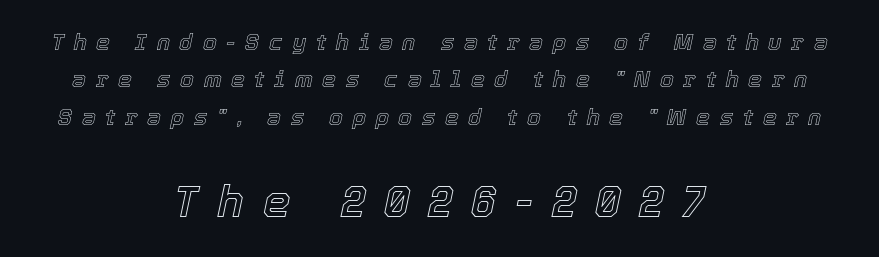
{"italic": "yes", "lean": "right", "slant_degrees": 12, "width": "normal", "x_height": "medium", "monospaced": "no", "underline": "no", "align": "center", "line_spacing": "normal", "line_spacing_ratio": 1.7, "letter_spacing": "wide", "letter_spacing_em": 0.44, "larger_block": "second", "size_ratio": 2.0, "glyph_px": 44}
